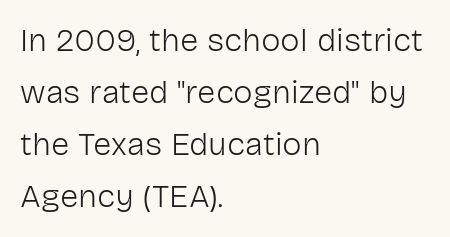
{"serif": "no", "italic": "no", "bold": "no", "weight": "light", "width": "normal", "stroke_contrast": "low", "x_height": "medium", "monospaced": "no", "underline": "no", "align": "left", "line_spacing": "normal", "line_spacing_ratio": 1.58, "letter_spacing": "normal", "letter_spacing_em": 0.0, "glyph_px": 33}
